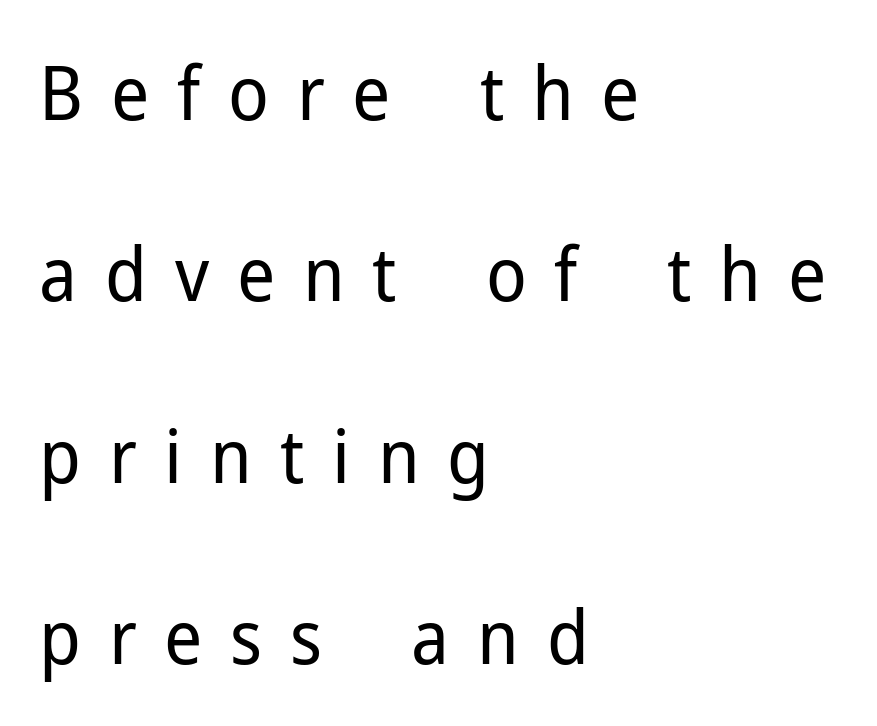
Q: Is the text bold? A: No.
Q: Is the text italic (slanted)? A: No, it is upright.
Q: Is the typeface a serif or a sans-serif typeface? A: Sans-serif.
Q: Is the text underlined? A: No.
Q: How is the paragraph aligned? A: Left-aligned.
Q: Is the spacing between letters normal or unusually wide? A: Unusually wide.
Q: Is the spacing between lines tight, normal or loose? A: Loose.
Q: Width (condensed, normal, or wide)? A: Normal.
Q: Stroke contrast? A: Low.
Q: x-height? A: Medium.
Q: Monospaced? A: No.
